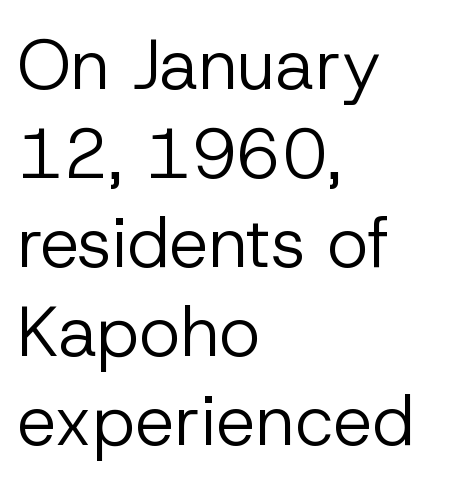
{"serif": "no", "italic": "no", "bold": "no", "weight": "regular", "width": "normal", "stroke_contrast": "low", "x_height": "medium", "monospaced": "no", "underline": "no", "align": "left", "line_spacing": "normal", "line_spacing_ratio": 1.27, "letter_spacing": "normal", "letter_spacing_em": 0.0, "glyph_px": 70}
